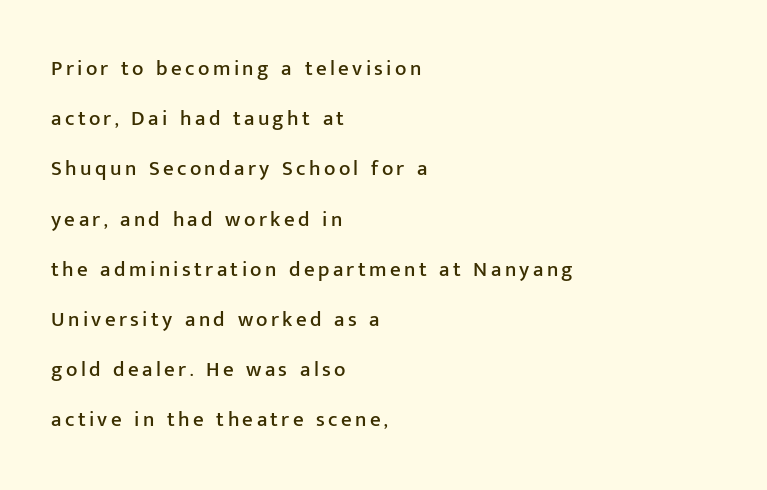
{"italic": "no", "underline": "no", "align": "left", "line_spacing": "loose", "line_spacing_ratio": 2.39, "glyph_px": 21}
